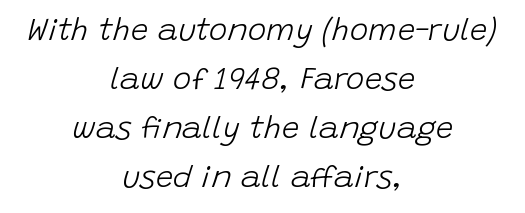
Anything drawn beneath the words? Only blank space. Line spacing here is normal. This sample has the flowing, uneven cadence of proportional lettering. Designer's note — italics engaged. Horizontally, the lines are justified to the midpoint only.
